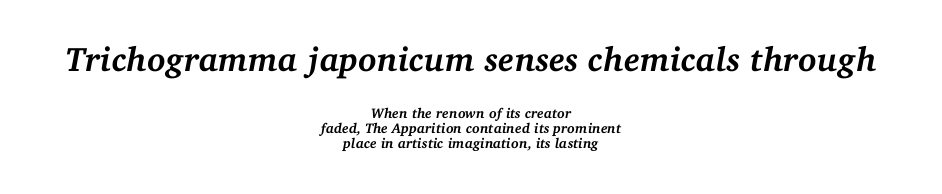
Q: Is the text bold? A: Yes.
Q: Is the text italic (slanted)? A: Yes, it leans right by about 11 degrees.
Q: Is the typeface a serif or a sans-serif typeface? A: Serif.
Q: Is the text underlined? A: No.
Q: How is the paragraph aligned? A: Centered.
Q: Is the spacing between letters normal or unusually wide? A: Normal.
Q: Is the spacing between lines tight, normal or loose? A: Tight.
Q: Which block of text is set in a larger size, the first (top) or the second (bottom)? A: The first (top) one.
Q: Width (condensed, normal, or wide)? A: Normal.
Q: Stroke contrast? A: Medium.
Q: x-height? A: Medium.
Q: Monospaced? A: No.
